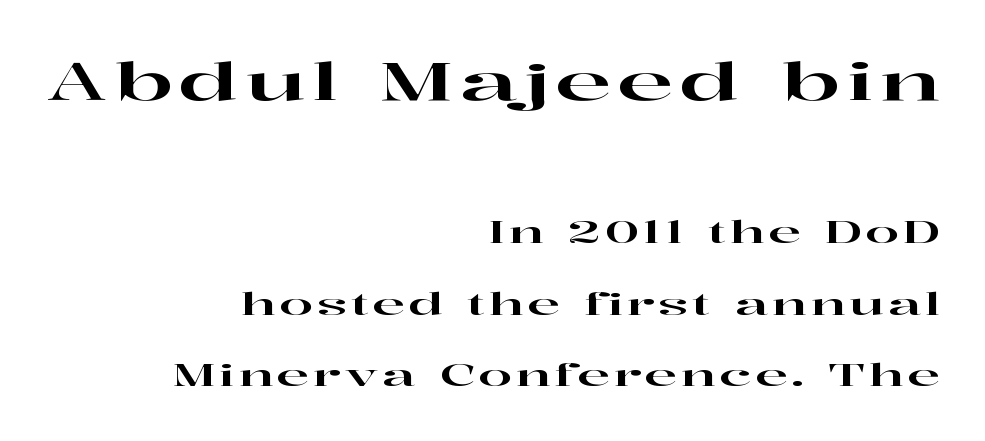
Q: Is the text italic (slanted)? A: No, it is upright.
Q: Is the typeface a serif or a sans-serif typeface? A: Serif.
Q: Is the text underlined? A: No.
Q: How is the paragraph aligned? A: Right-aligned.
Q: Is the spacing between lines tight, normal or loose? A: Loose.
Q: Which block of text is set in a larger size, the first (top) or the second (bottom)? A: The first (top) one.
Q: Width (condensed, normal, or wide)? A: Wide.
Q: Stroke contrast? A: High.
Q: x-height? A: Medium.
Q: Monospaced? A: No.
